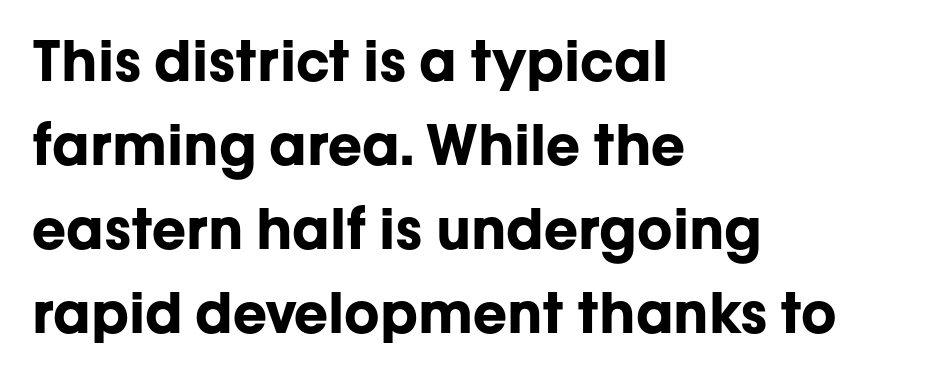
Q: Is the text bold? A: Yes.
Q: Is the text italic (slanted)? A: No, it is upright.
Q: Is the typeface a serif or a sans-serif typeface? A: Sans-serif.
Q: Is the text underlined? A: No.
Q: How is the paragraph aligned? A: Left-aligned.
Q: Is the spacing between letters normal or unusually wide? A: Normal.
Q: Is the spacing between lines tight, normal or loose? A: Normal.
Q: Width (condensed, normal, or wide)? A: Normal.
Q: Stroke contrast? A: Low.
Q: x-height? A: Medium.
Q: Monospaced? A: No.
